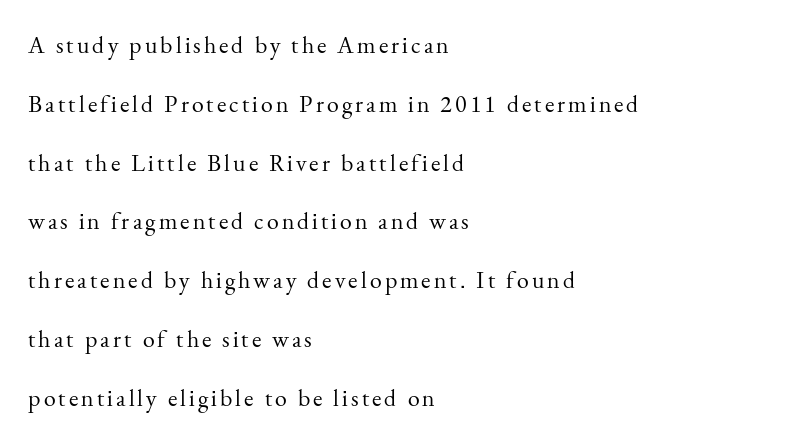
Summary of weight: not heavy and not bold. Short and long lines alike share a common starting point at left. Quick note: underline off. Does the lettering tilt? It doesn't — this is upright. Is there much room between lines? Yes — plenty of vertical air separates them.
